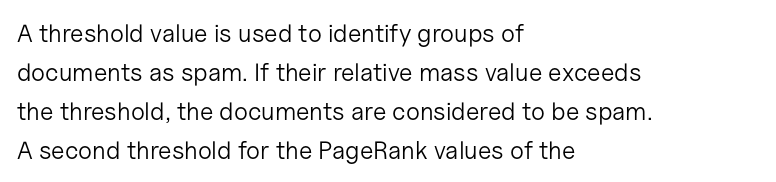
The space between consecutive lines is moderate. In terms of letterspacing, this is plain default setting. This rendering features lettering with no underline. Is the stroke heavy? The answer is a plain regular-or-lighter.
